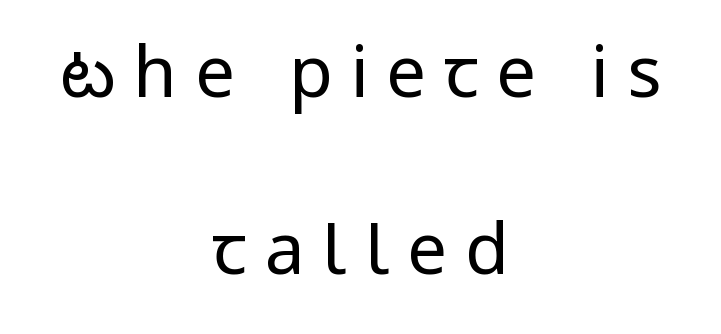
{"serif": "no", "italic": "no", "bold": "no", "weight": "regular", "width": "condensed", "stroke_contrast": "low", "x_height": "large", "monospaced": "no", "underline": "no", "align": "center", "line_spacing": "loose", "line_spacing_ratio": 2.49, "letter_spacing": "wide", "letter_spacing_em": 0.25, "glyph_px": 71}
